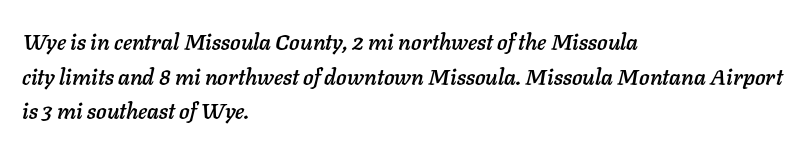
The lines in this sample share a left origin and differ only in where they stop. The baseline area is clear. The block of text has a typical density, with ordinary space between rows. Compared with typical body copy, the letter spacing here is the same. This sample uses an oblique cut, with every glyph tilted off the vertical.
